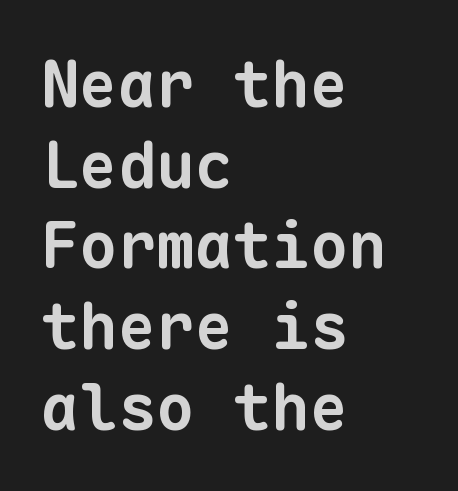
{"serif": "no", "bold": "yes", "weight": "bold", "width": "normal", "stroke_contrast": "low", "x_height": "medium", "monospaced": "yes", "underline": "no", "align": "left", "line_spacing": "normal", "line_spacing_ratio": 1.26, "letter_spacing": "normal", "letter_spacing_em": 0.0, "glyph_px": 64}
